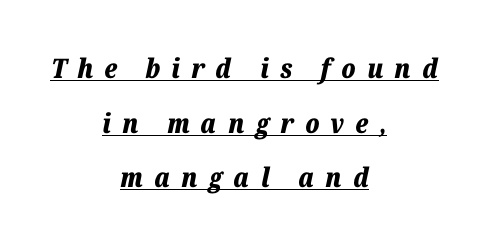
The image shows 27 px bold type, italic (leaning right); set centered, loose line spacing (2.02x), unusually wide letter spacing (+0.41 em), underlined.
